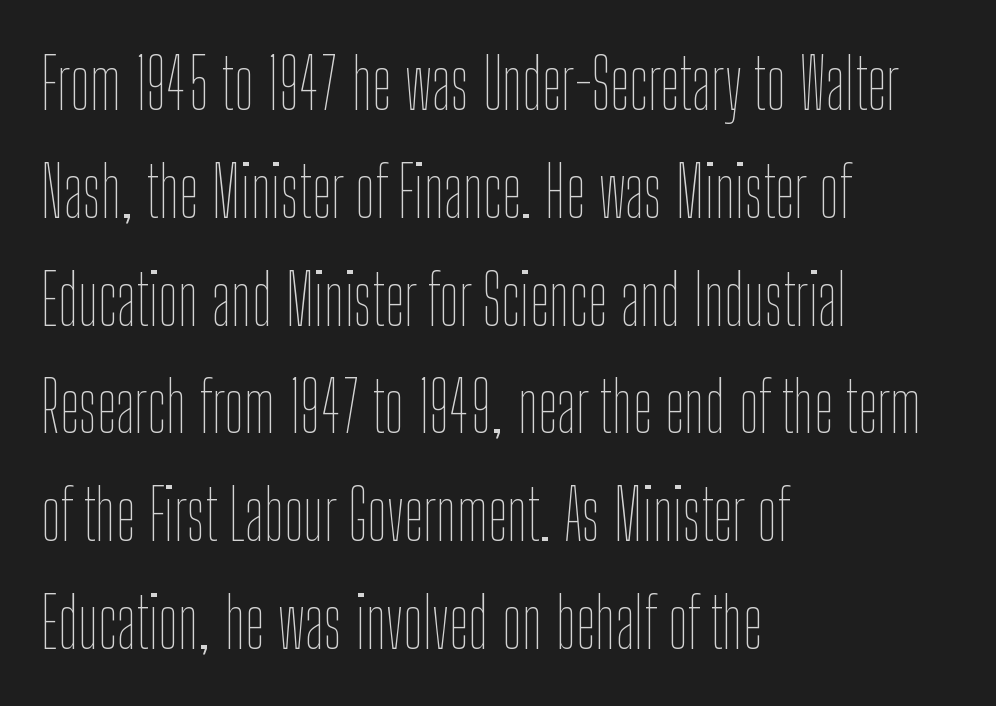
Q: Is the text bold? A: No.
Q: Is the text italic (slanted)? A: No, it is upright.
Q: Is the text underlined? A: No.
Q: How is the paragraph aligned? A: Left-aligned.
Q: Is the spacing between letters normal or unusually wide? A: Normal.
Q: Is the spacing between lines tight, normal or loose? A: Normal.
Q: Width (condensed, normal, or wide)? A: Condensed.
Q: Stroke contrast? A: Low.
Q: x-height? A: Medium.
Q: Monospaced? A: No.
